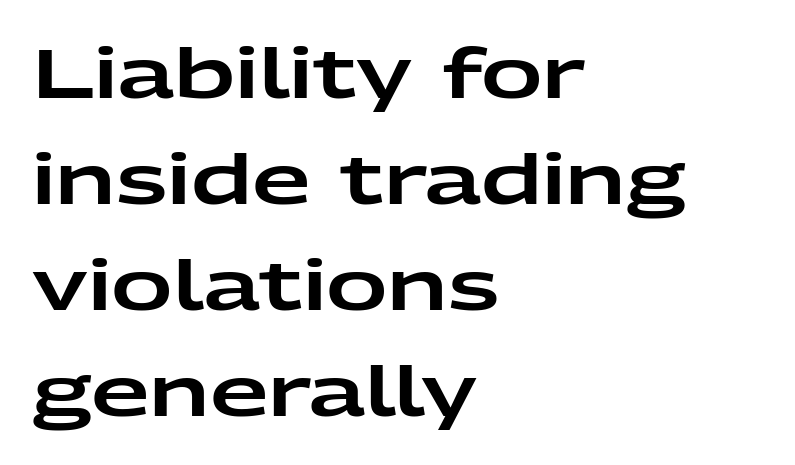
Interline gaps are of average width in this sample. Does extra space separate the letters? No, they use regular spacing. In terms of letterform style, serifs are entirely absent. Notice how the stems are strictly vertical — no italics here.
